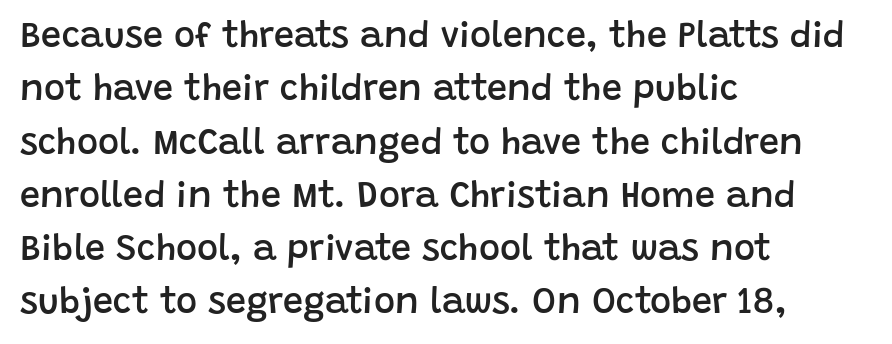
{"serif": "no", "italic": "no", "bold": "semi", "weight": "semibold", "width": "normal", "stroke_contrast": "low", "x_height": "large", "monospaced": "no", "underline": "no", "align": "left", "line_spacing": "normal", "line_spacing_ratio": 1.48, "letter_spacing": "normal", "letter_spacing_em": 0.0, "glyph_px": 36}
